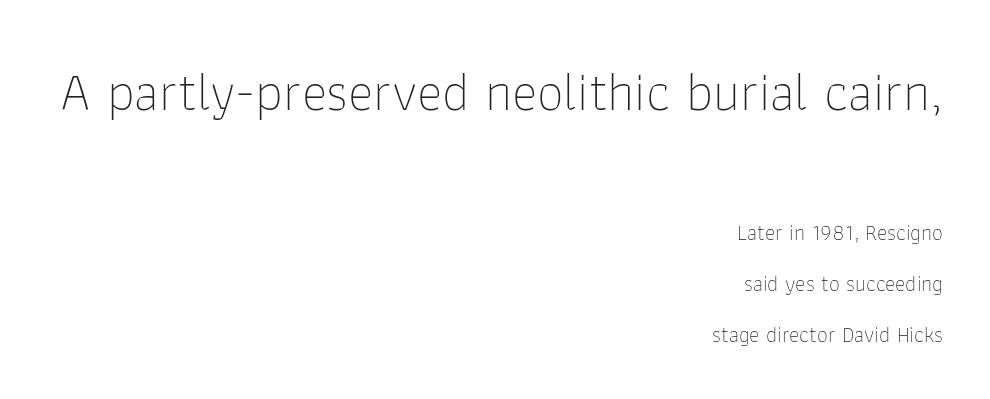
{"serif": "no", "italic": "no", "bold": "no", "weight": "thin", "width": "normal", "stroke_contrast": "low", "x_height": "medium", "monospaced": "no", "underline": "no", "align": "right", "line_spacing": "loose", "line_spacing_ratio": 2.3, "letter_spacing": "normal", "letter_spacing_em": 0.0, "larger_block": "first", "size_ratio": 2.45, "glyph_px": 54}
